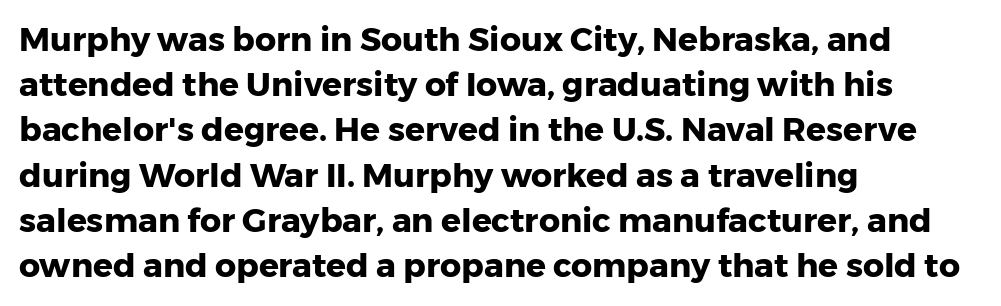
The horizontal fit of the characters is conventional and even. The line-height multiplier appears to be the usual default. Underline: absent. Spacing verdict: proportional, widths tailored to each character.
